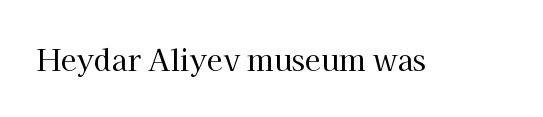
The image shows 29 px regular-weight serif type, upright; set normal letter spacing, not underlined; high stroke contrast and a medium x-height.
